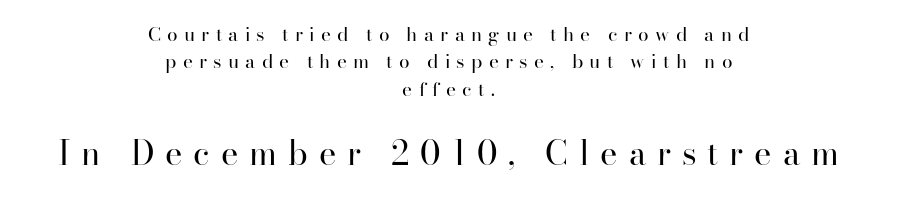
{"serif": "yes", "italic": "no", "bold": "no", "weight": "regular", "width": "normal", "stroke_contrast": "high", "x_height": "small", "monospaced": "no", "underline": "no", "align": "center", "line_spacing": "normal", "line_spacing_ratio": 1.44, "letter_spacing": "wide", "letter_spacing_em": 0.33, "larger_block": "second", "size_ratio": 1.74, "glyph_px": 33}
